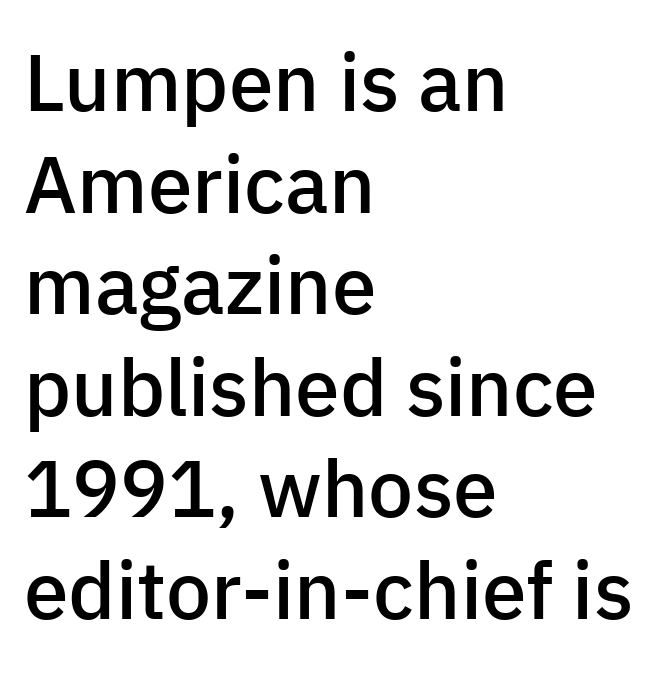
Notice how the passage keeps a crisp vertical edge on the left only. A normal amount of white space separates one row of letters from the next. Nothing sits at the stroke ends, so this counts as sans-serif. Has an underline been added? It has not.
